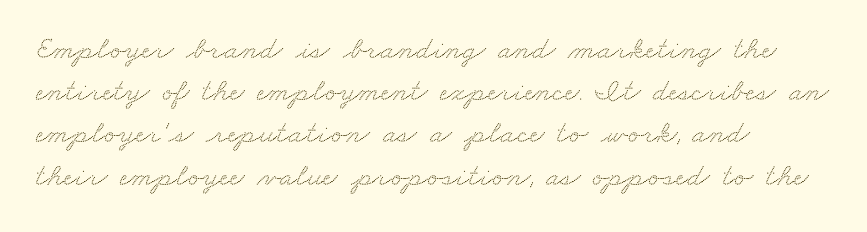
Q: Is the typeface a serif or a sans-serif typeface? A: Serif.
Q: Is the text underlined? A: No.
Q: How is the paragraph aligned? A: Left-aligned.
Q: Is the spacing between letters normal or unusually wide? A: Normal.
Q: Is the spacing between lines tight, normal or loose? A: Normal.
Q: Width (condensed, normal, or wide)? A: Wide.
Q: Stroke contrast? A: Medium.
Q: x-height? A: Small.
Q: Monospaced? A: No.
